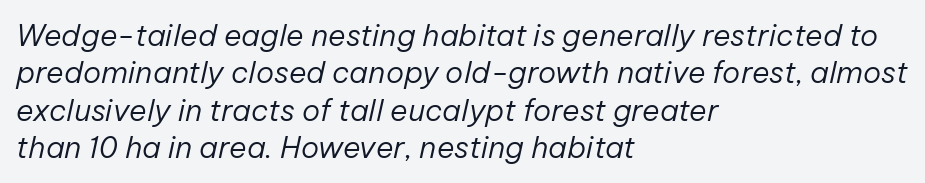
{"italic": "yes", "lean": "right", "slant_degrees": 12, "bold": "no", "weight": "regular", "width": "normal", "stroke_contrast": "low", "x_height": "medium", "monospaced": "no", "underline": "no", "align": "left", "line_spacing": "normal", "line_spacing_ratio": 1.25, "letter_spacing": "normal", "letter_spacing_em": 0.0, "glyph_px": 30}
